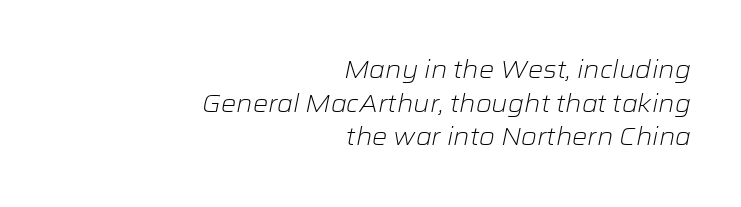
{"italic": "yes", "lean": "right", "slant_degrees": 12, "bold": "no", "underline": "no", "align": "right", "line_spacing": "normal", "line_spacing_ratio": 1.4, "letter_spacing": "normal", "letter_spacing_em": 0.0, "glyph_px": 24}
